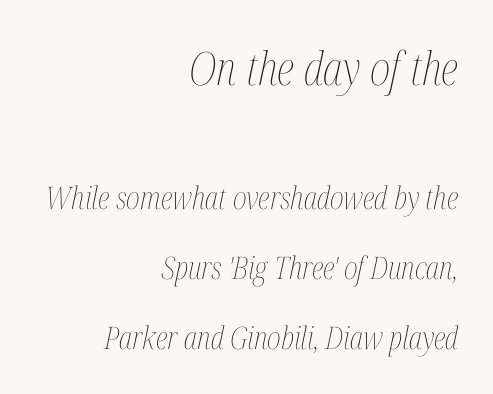
The image shows 46 px thin, condensed type, italic (leaning right); set right-aligned, loose line spacing (2.25x), normal letter spacing, not underlined; the first (top) block is 1.48x larger; medium stroke contrast and a medium x-height.
